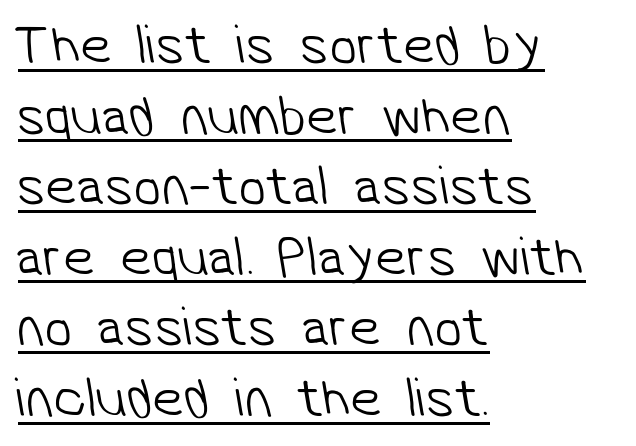
The image shows 56 px light sans-serif type; set left-aligned, normal line spacing (1.26x), normal letter spacing, underlined; low stroke contrast and a medium x-height.
